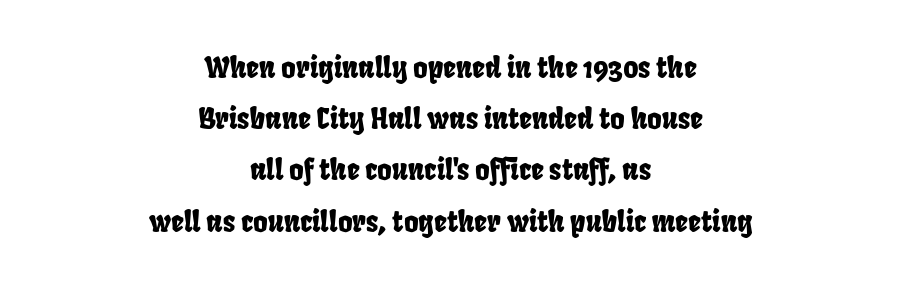
{"serif": "no", "width": "condensed", "stroke_contrast": "low", "x_height": "large", "monospaced": "no", "underline": "no", "align": "center", "line_spacing_ratio": 1.83, "letter_spacing": "normal", "letter_spacing_em": 0.0, "glyph_px": 28}
